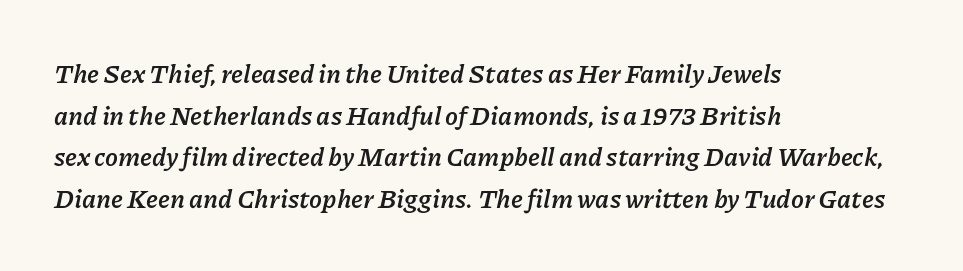
The image shows 26 px bold type, italic (leaning right); set left-aligned, normal line spacing (1.6x), normal letter spacing, not underlined.
